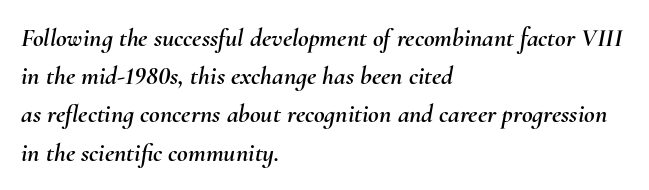
Q: Is the text italic (slanted)? A: Yes, it leans right by about 10 degrees.
Q: Is the text underlined? A: No.
Q: How is the paragraph aligned? A: Left-aligned.
Q: Is the spacing between letters normal or unusually wide? A: Normal.
Q: Is the spacing between lines tight, normal or loose? A: Normal.
